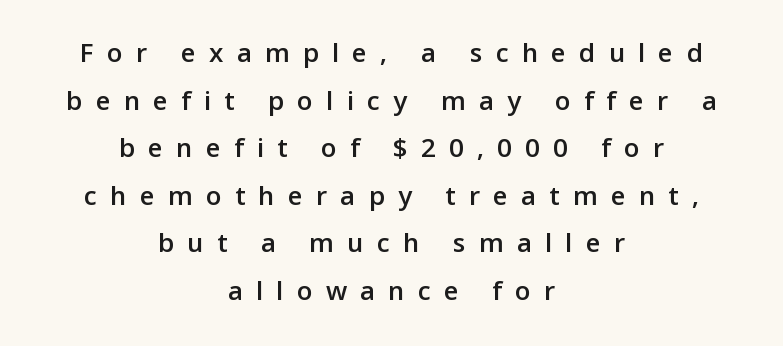
Rendered with straight, roman letterforms. Proportional: the letters do not fall into vertical columns. Line starts and ends both wander, symmetrically. Unlike a traditional serif, this face leaves its strokes unadorned. A typesetter would call this leading conventional body-copy spacing. Loose tracking; the words dissolve into strings of separated letters.
